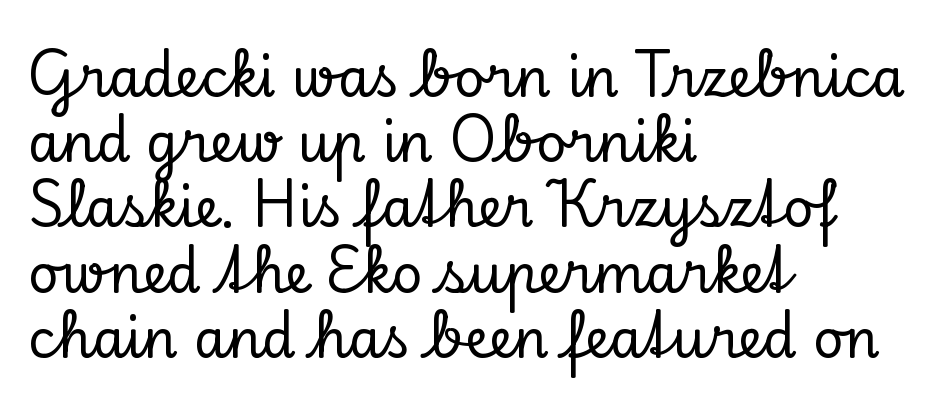
Words float on clear page, feet unadorned. This rendering uses left alignment, leaving the right contour irregular. The typography opts for an upright posture over an oblique one.
